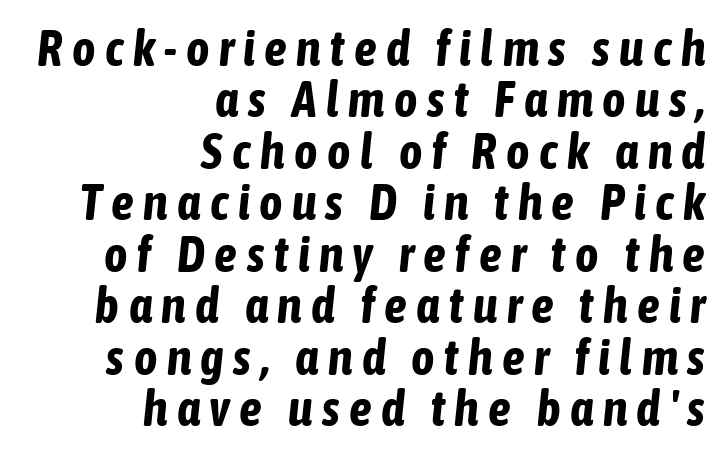
Only glyphs here, with clear space below each row. Each letter keeps its own natural width here, so spacing adapts to shape. Reading down the column, the eye jumps only a short way to each next line. The letters are slanted; this is an italic face. The passage shown is emphatically bold. The text block is weighted toward the right margin, trailing off unevenly leftward.
